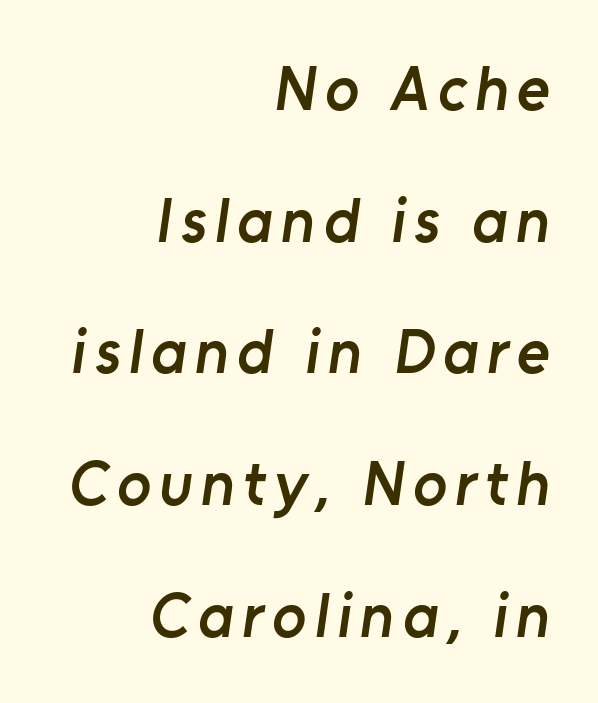
The image shows 63 px semibold sans-serif type; set right-aligned, loose line spacing (2.09x), not underlined; low stroke contrast and a medium x-height.
